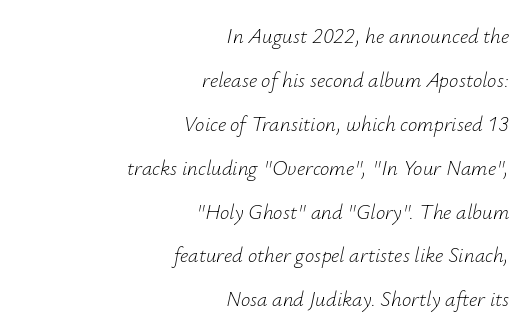
{"italic": "yes", "lean": "right", "slant_degrees": 12, "bold": "no", "underline": "no", "align": "right", "line_spacing": "loose", "line_spacing_ratio": 2.09, "letter_spacing": "normal", "letter_spacing_em": 0.0, "glyph_px": 21}
